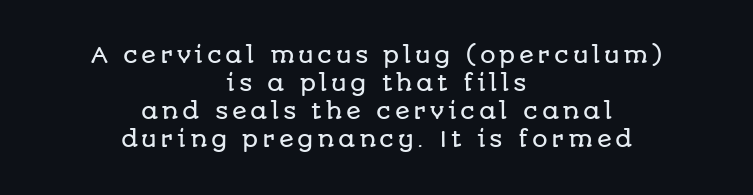
Quick note: underline off. Does the lettering tilt? It doesn't — this is upright. Horizontal bands of white between lines are of average thickness. Casual observation: everything's sitting right in the middle.
